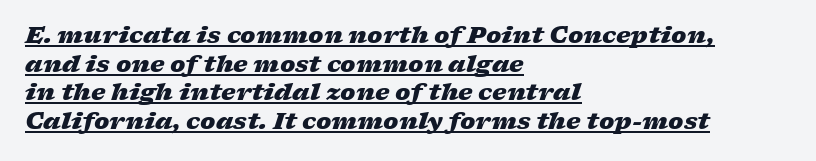
The passage shown is emphatically bold. Somebody hit Ctrl+U on this one — the words are underlined. Line beginnings align vertically; line endings do not. When letters slant like this, we call the style italic. The letters sit at their default tracking, neither squeezed nor spread. How would I describe the line gaps? Plain and ordinary.
